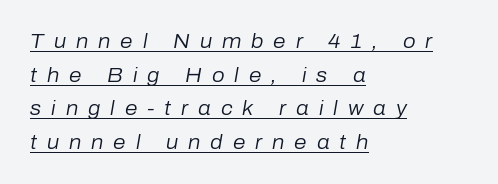
Bold? No — there's no thickening of the strokes. The lettering tilts uniformly, giving the passage an italic look. Notice how the passage keeps a crisp vertical edge on the left only. A typesetter would call this heavily tracked-out type.
